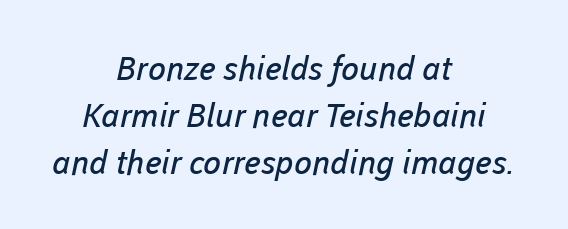
Q: Is the text bold? A: No.
Q: Is the typeface a serif or a sans-serif typeface? A: Sans-serif.
Q: Is the text underlined? A: No.
Q: How is the paragraph aligned? A: Centered.
Q: Is the spacing between letters normal or unusually wide? A: Normal.
Q: Is the spacing between lines tight, normal or loose? A: Normal.
Q: Width (condensed, normal, or wide)? A: Normal.
Q: Stroke contrast? A: Low.
Q: x-height? A: Medium.
Q: Monospaced? A: No.
